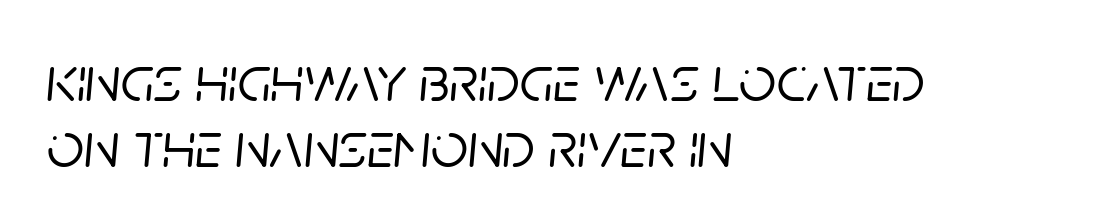
The image shows 65 px text type, italic (leaning right); set left-aligned, tight line spacing (1.01x), normal letter spacing, not underlined; low stroke contrast and a large x-height.
